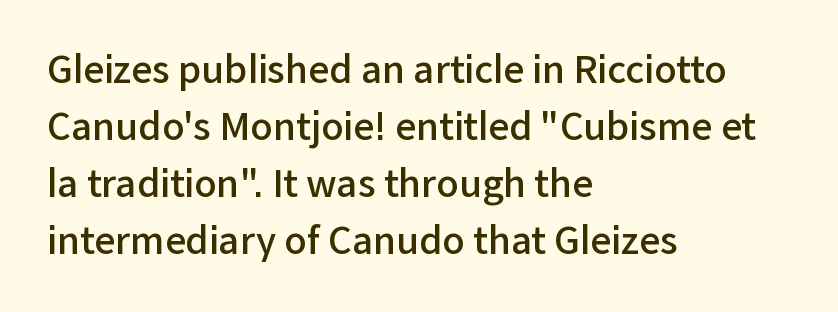
{"serif": "no", "italic": "no", "bold": "semi", "weight": "semibold", "width": "normal", "stroke_contrast": "low", "x_height": "medium", "monospaced": "no", "underline": "no", "align": "left", "line_spacing": "normal", "line_spacing_ratio": 1.54, "letter_spacing": "normal", "letter_spacing_em": 0.0, "glyph_px": 37}
